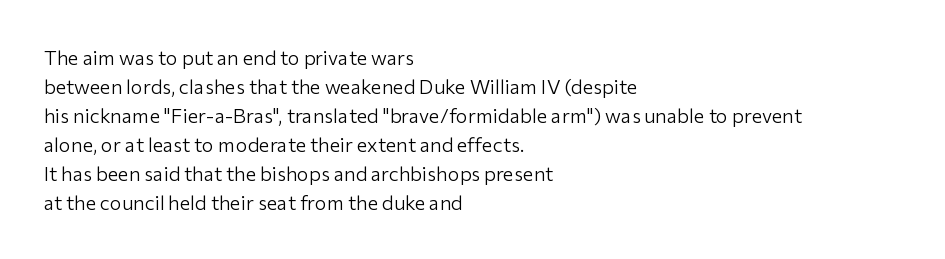
The image shows 20 px text type, upright; set left-aligned, normal line spacing (1.45x), normal letter spacing, not underlined.
